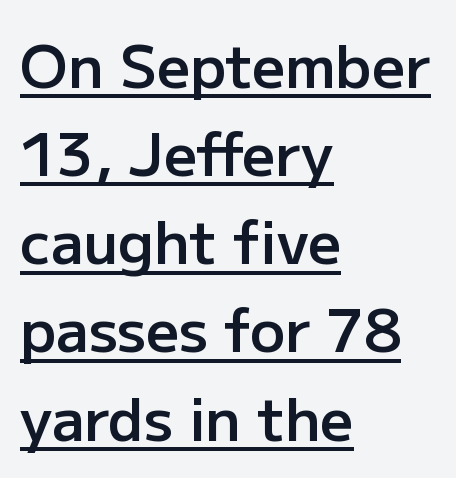
Reading down the block, your eye returns to a fixed left position each line. Glyph-to-glyph distance matches everyday printed text. How heavy is the stroke? Medium-heavy — a semibold, shy of bold. This is the regular roman posture of the typeface. A typesetter would call this leading conventional body-copy spacing. A typographer would call this underscored text.
